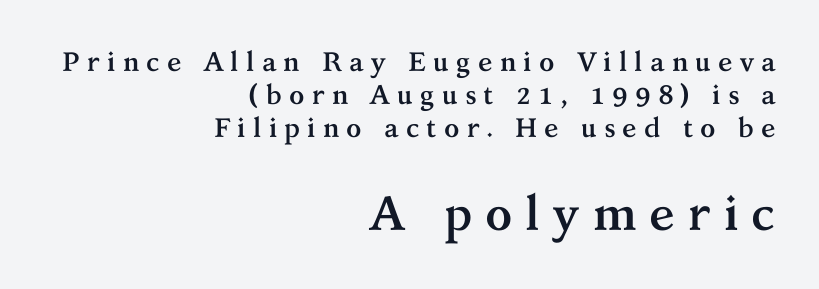
The image shows 48 px semibold serif type, upright; set right-aligned, line spacing 1.22x, unusually wide letter spacing (+0.26 em), not underlined; the second (bottom) block is 1.78x larger; medium stroke contrast and a medium x-height.
